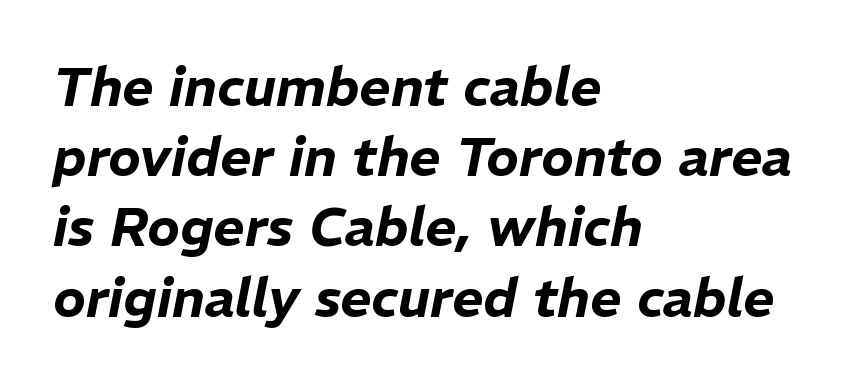
Quick note: underline off. Alignment: flush left. There is no visible air inserted between adjacent glyphs. Vertical spacing — default. The face used here is proportionally spaced, like ordinary book or web type. The letters are slanted; this is an italic face.
